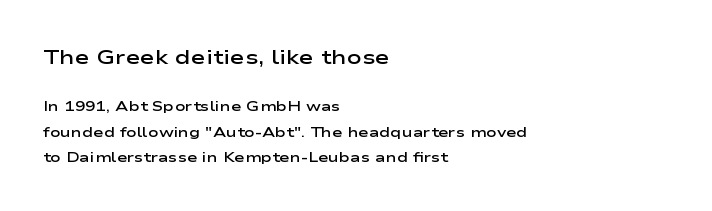
{"italic": "no", "bold": "semi", "underline": "no", "align": "left", "line_spacing_ratio": 1.84, "letter_spacing": "normal", "letter_spacing_em": 0.0, "larger_block": "first", "size_ratio": 1.43, "glyph_px": 20}
